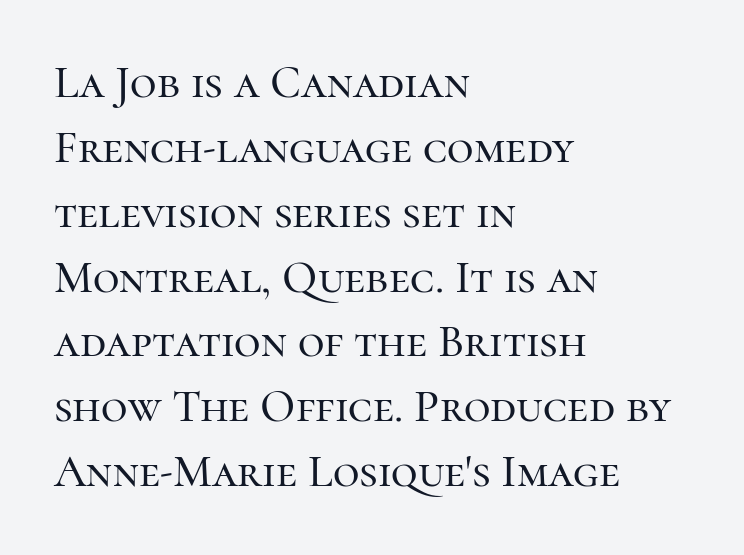
A normal amount of white space separates one row of letters from the next. The font's upright variant was chosen for this text. Unmarked baselines from the first word to the last. How are the letters spaced? Ordinarily, with no added tracking. The paragraph has a hard left edge and a soft right edge.
